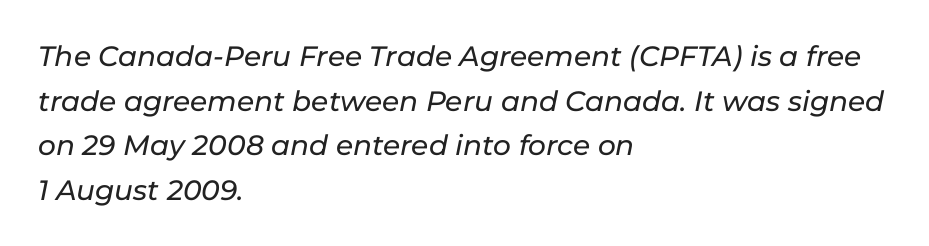
The image shows 28 px text type, italic (leaning right); set left-aligned, normal line spacing (1.59x), normal letter spacing, not underlined; low stroke contrast and a medium x-height.
